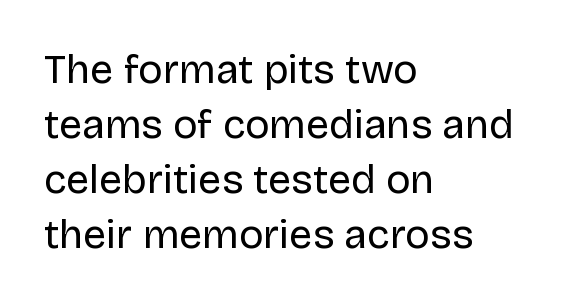
Q: Is the text bold? A: No.
Q: Is the text italic (slanted)? A: No, it is upright.
Q: Is the typeface a serif or a sans-serif typeface? A: Sans-serif.
Q: Is the text underlined? A: No.
Q: How is the paragraph aligned? A: Left-aligned.
Q: Is the spacing between letters normal or unusually wide? A: Normal.
Q: Is the spacing between lines tight, normal or loose? A: Normal.
Q: Width (condensed, normal, or wide)? A: Normal.
Q: Stroke contrast? A: Low.
Q: x-height? A: Large.
Q: Monospaced? A: No.
